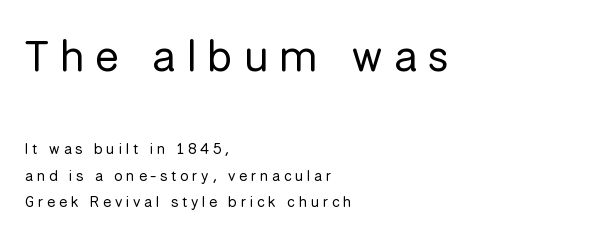
{"serif": "no", "italic": "no", "bold": "no", "weight": "regular", "width": "normal", "stroke_contrast": "low", "x_height": "medium", "monospaced": "no", "underline": "no", "align": "left", "line_spacing_ratio": 1.77, "letter_spacing": "wide", "letter_spacing_em": 0.25, "larger_block": "first", "size_ratio": 2.93, "glyph_px": 44}
